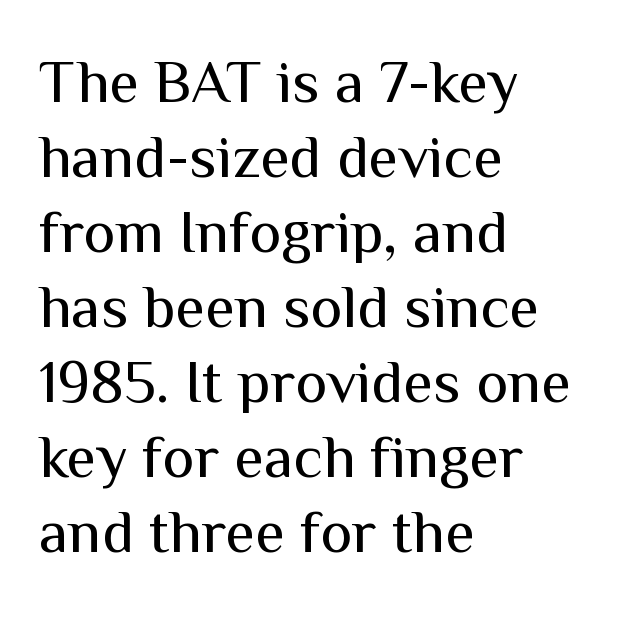
The lines are quadded left. Caption: face not bold, strokes unweighted. To sum up the face: it is a sans, with no serifs. Rule under the text: the space is simply empty. This rendering leaves character spacing at its baseline value.
